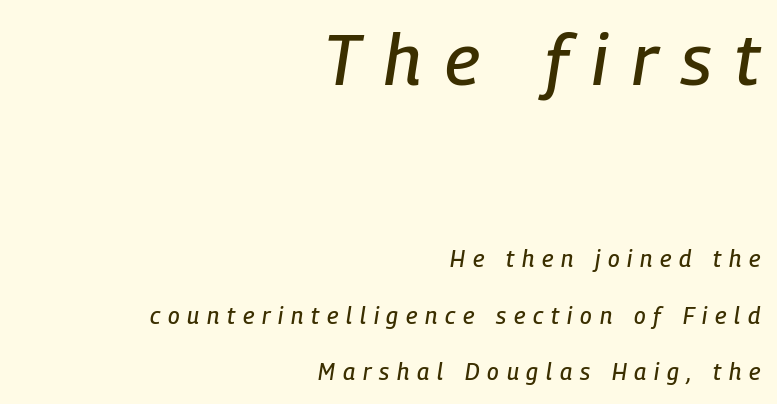
The image shows 70 px condensed type, italic (leaning right); set right-aligned, loose line spacing (2.45x), unusually wide letter spacing (+0.34 em), not underlined; the first (top) block is 3.04x larger; low stroke contrast and a medium x-height.
